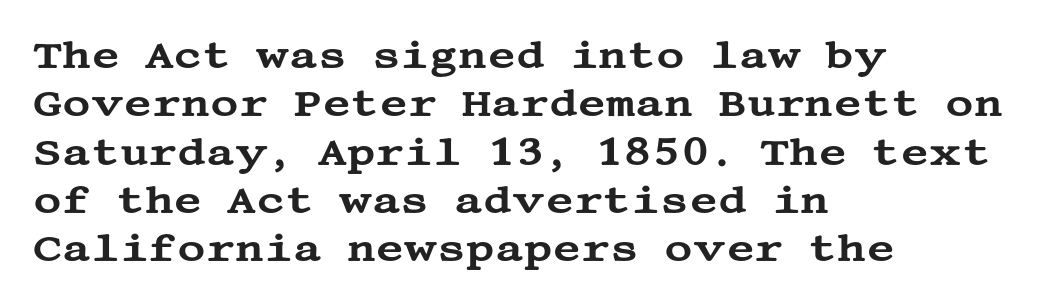
Note: serifs present on the glyphs. Ascenders rise straight up at ninety degrees. Honestly, there is no underline to notice here at all. These lines stack with their left ends in a neat column. These lines keep a tight, regular rhythm from letter to letter.
